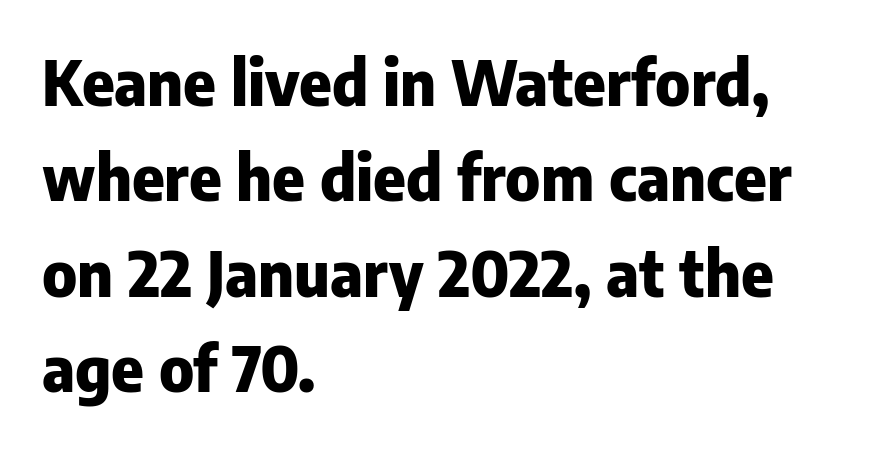
{"serif": "no", "italic": "no", "bold": "yes", "weight": "heavy", "width": "normal", "stroke_contrast": "low", "x_height": "medium", "monospaced": "no", "underline": "no", "align": "left", "line_spacing": "normal", "line_spacing_ratio": 1.54, "letter_spacing": "normal", "letter_spacing_em": 0.0, "glyph_px": 62}
